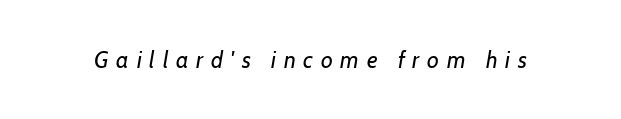
The typography opts for an oblique posture over an upright one. These lines have a slow, spaced-out rhythm from letter to letter. Clear beneath every line of the passage. Compared with a typical body face, this is equally light or lighter still.
